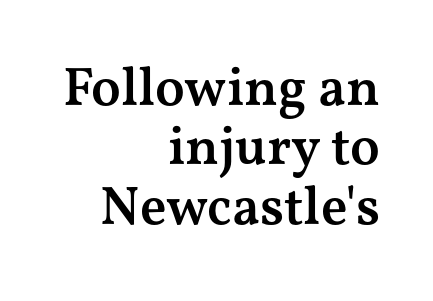
The image shows 54 px semibold, wide serif type, upright; set right-aligned, tight line spacing (1.1x), normal letter spacing, not underlined; medium stroke contrast and a medium x-height.
